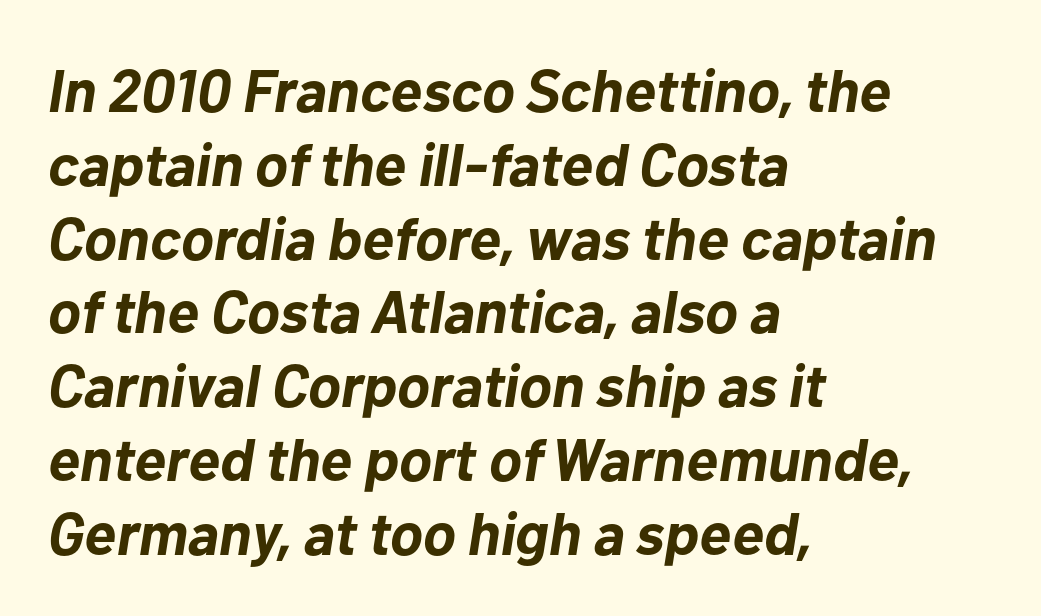
{"italic": "yes", "lean": "right", "slant_degrees": 10, "bold": "yes", "weight": "bold", "width": "normal", "stroke_contrast": "low", "x_height": "medium", "monospaced": "no", "underline": "no", "align": "left", "line_spacing_ratio": 1.23, "letter_spacing": "normal", "letter_spacing_em": 0.0, "glyph_px": 60}
